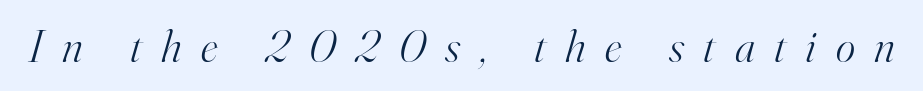
{"serif": "yes", "italic": "yes", "lean": "right", "slant_degrees": 16, "bold": "no", "weight": "light", "width": "normal", "stroke_contrast": "high", "x_height": "small", "monospaced": "no", "underline": "no", "letter_spacing": "wide", "letter_spacing_em": 0.43, "glyph_px": 46}
